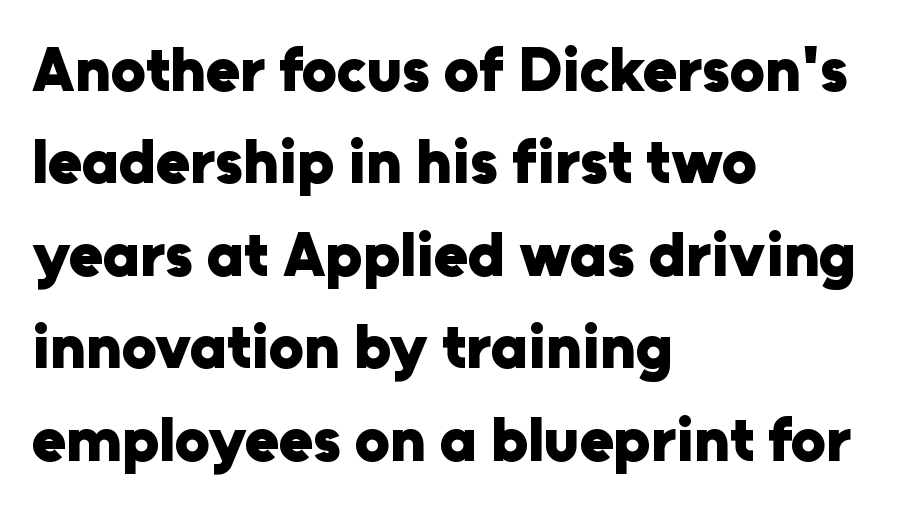
Here the glyphs are tracked normally, forming tight word shapes. Note the varied advance widths — an 'i' is clearly narrower than an 'm'. The space directly below the letters is spotless. Rows of type keep a routine distance in the vertical direction. Nope, not italic — everything's standing straight.
